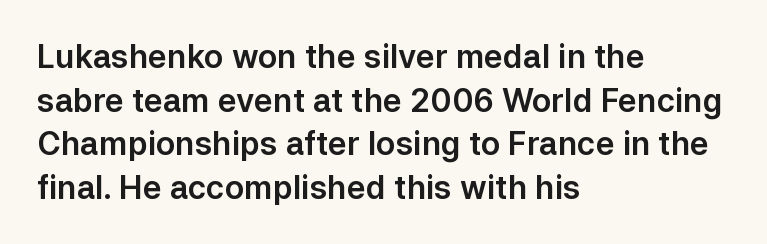
Q: Is the text italic (slanted)? A: No, it is upright.
Q: Is the typeface a serif or a sans-serif typeface? A: Sans-serif.
Q: Is the text underlined? A: No.
Q: How is the paragraph aligned? A: Left-aligned.
Q: Is the spacing between letters normal or unusually wide? A: Normal.
Q: Is the spacing between lines tight, normal or loose? A: Normal.
Q: Width (condensed, normal, or wide)? A: Normal.
Q: Stroke contrast? A: Low.
Q: x-height? A: Medium.
Q: Monospaced? A: No.
